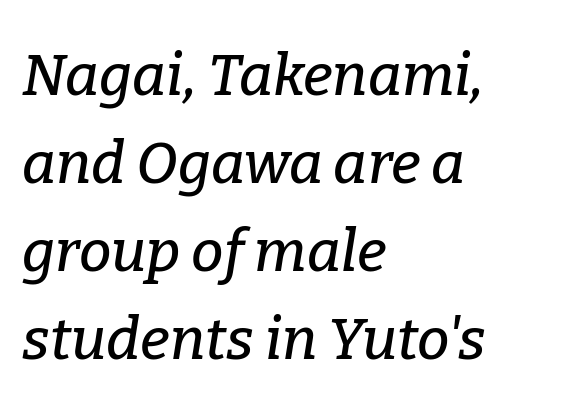
Q: Is the text italic (slanted)? A: Yes, it leans right by about 9 degrees.
Q: Is the typeface a serif or a sans-serif typeface? A: Serif.
Q: Is the text underlined? A: No.
Q: How is the paragraph aligned? A: Left-aligned.
Q: Is the spacing between letters normal or unusually wide? A: Normal.
Q: Is the spacing between lines tight, normal or loose? A: Normal.
Q: Width (condensed, normal, or wide)? A: Normal.
Q: Stroke contrast? A: Low.
Q: x-height? A: Medium.
Q: Monospaced? A: No.
